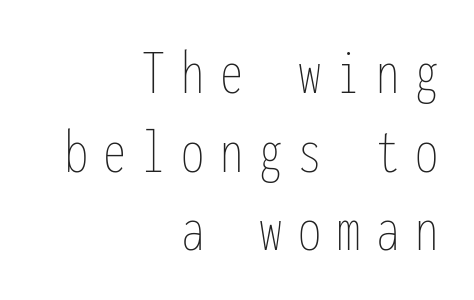
The image shows 66 px thin, condensed type, upright, monospaced; set right-aligned, line spacing 1.19x, unusually wide letter spacing (+0.24 em), not underlined; low stroke contrast and a medium x-height.
